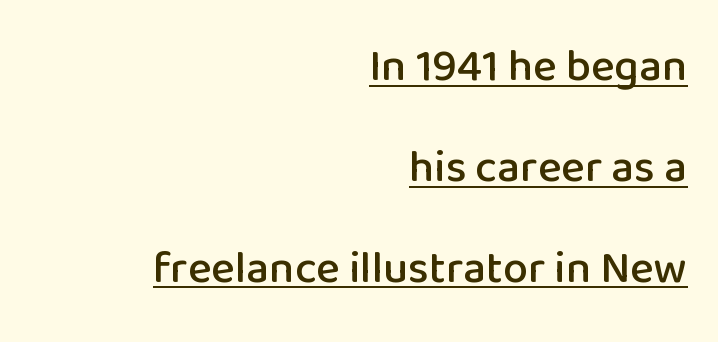
The image shows 45 px sans-serif type, upright; set right-aligned, loose line spacing (2.24x), normal letter spacing, underlined; low stroke contrast and a medium x-height.
